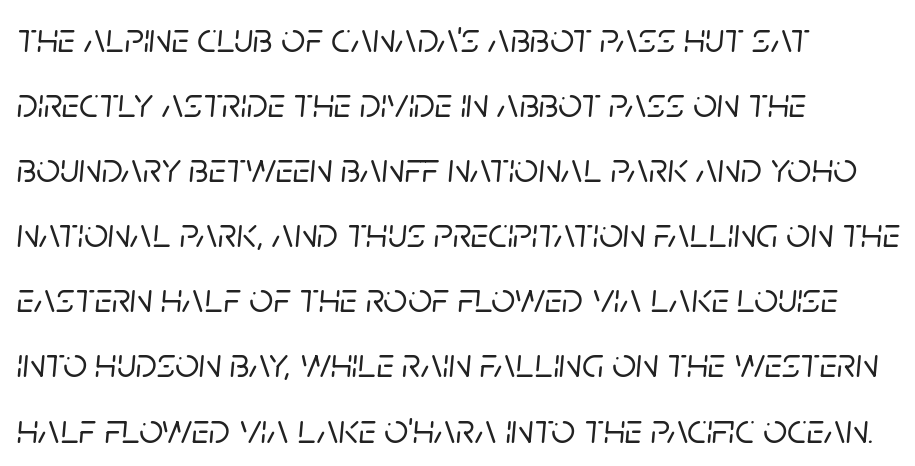
{"italic": "yes", "lean": "right", "slant_degrees": 5, "width": "normal", "stroke_contrast": "low", "x_height": "large", "monospaced": "no", "underline": "no", "align": "left", "line_spacing": "normal", "line_spacing_ratio": 1.55, "letter_spacing": "normal", "letter_spacing_em": 0.0, "glyph_px": 42}
